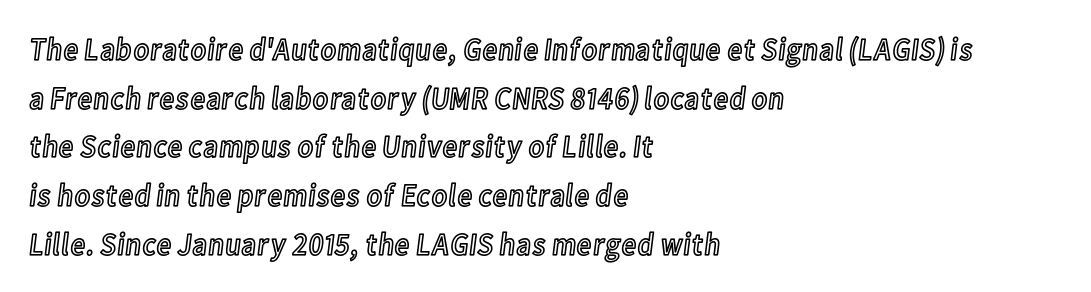
Q: Is the text italic (slanted)? A: Yes.
Q: Is the text underlined? A: No.
Q: How is the paragraph aligned? A: Left-aligned.
Q: Is the spacing between letters normal or unusually wide? A: Normal.
Q: Is the spacing between lines tight, normal or loose? A: Normal.
Q: Width (condensed, normal, or wide)? A: Condensed.
Q: x-height? A: Medium.
Q: Monospaced? A: No.
